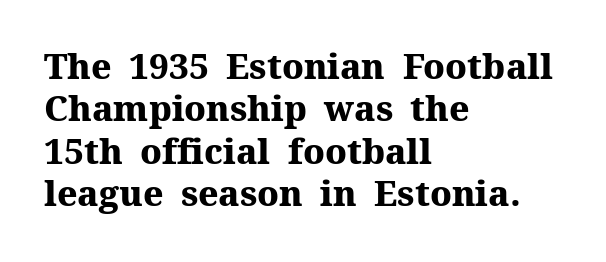
No extra tracking has been applied to these lines. Every stem runs plumb, perpendicular to the baseline. Visually the block forms a straight wall on the left and a jagged coastline on the right. The face used here is seriffed, in the tradition of book romans.
